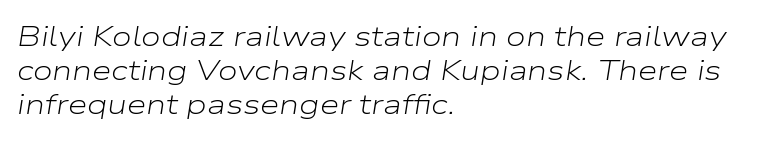
{"italic": "yes", "lean": "right", "slant_degrees": 9, "bold": "no", "weight": "light", "width": "wide", "stroke_contrast": "low", "x_height": "medium", "monospaced": "no", "underline": "no", "align": "left", "line_spacing_ratio": 1.22, "letter_spacing": "normal", "letter_spacing_em": 0.0, "glyph_px": 28}
